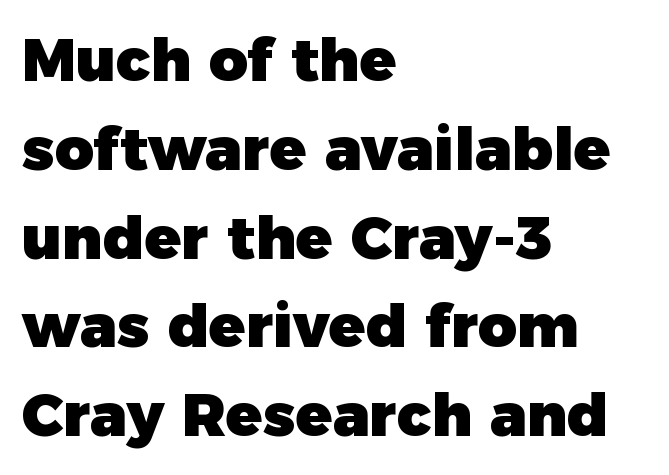
This sample uses a sans-serif face. The leading is moderate, giving the passage an even texture. The baseline area is clear. What stands out about the letter spacing? Nothing — it is the standard amount. Every character sits straight up, as roman type does. One-word summary of the alignment: left.
